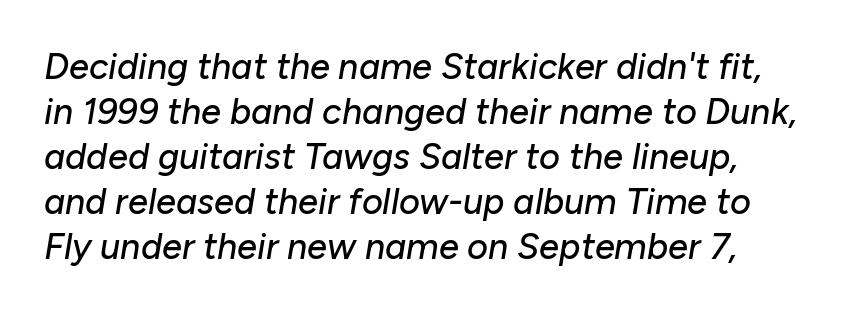
Q: Is the text italic (slanted)? A: Yes, it leans right by about 10 degrees.
Q: Is the text underlined? A: No.
Q: Is the spacing between letters normal or unusually wide? A: Normal.
Q: Is the spacing between lines tight, normal or loose? A: Normal.
Q: Width (condensed, normal, or wide)? A: Normal.
Q: Stroke contrast? A: Low.
Q: x-height? A: Medium.
Q: Monospaced? A: No.
